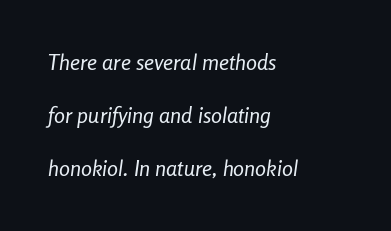
{"italic": "yes", "lean": "right", "slant_degrees": 8, "bold": "no", "underline": "no", "align": "left", "line_spacing": "loose", "line_spacing_ratio": 2.42, "letter_spacing": "normal", "letter_spacing_em": 0.0, "glyph_px": 22}
